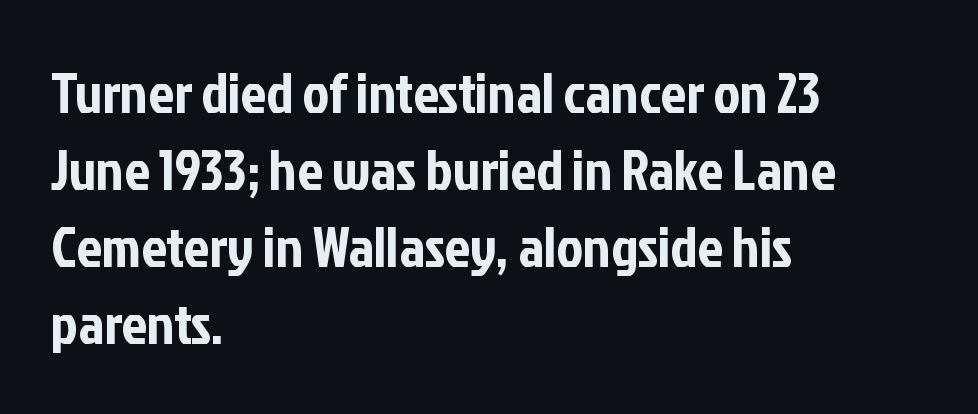
{"serif": "no", "italic": "no", "width": "condensed", "stroke_contrast": "low", "x_height": "medium", "monospaced": "no", "underline": "no", "align": "left", "line_spacing": "normal", "line_spacing_ratio": 1.35, "letter_spacing": "normal", "letter_spacing_em": 0.0, "glyph_px": 57}
